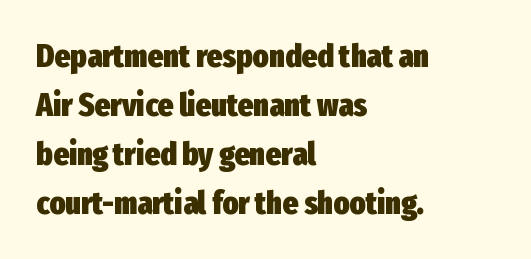
Q: Is the text bold? A: Yes.
Q: Is the text italic (slanted)? A: No, it is upright.
Q: Is the typeface a serif or a sans-serif typeface? A: Sans-serif.
Q: Is the text underlined? A: No.
Q: How is the paragraph aligned? A: Left-aligned.
Q: Is the spacing between letters normal or unusually wide? A: Normal.
Q: Is the spacing between lines tight, normal or loose? A: Normal.
Q: Width (condensed, normal, or wide)? A: Condensed.
Q: Stroke contrast? A: Low.
Q: x-height? A: Medium.
Q: Monospaced? A: No.
